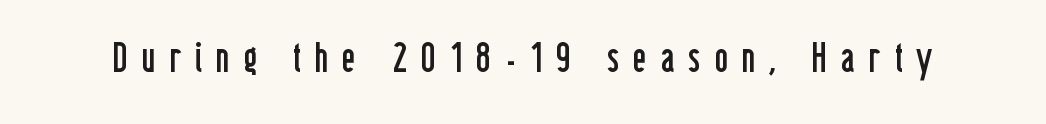
This is sans-serif lettering, the kind often seen on screens and signage. This rendering features lettering with no underline. Caption: expanded tracking, letters set apart. Do the characters align in a grid? No, the font is proportional. This is the regular roman posture of the typeface. The letters look calm and open, with moderate or lighter stems.
